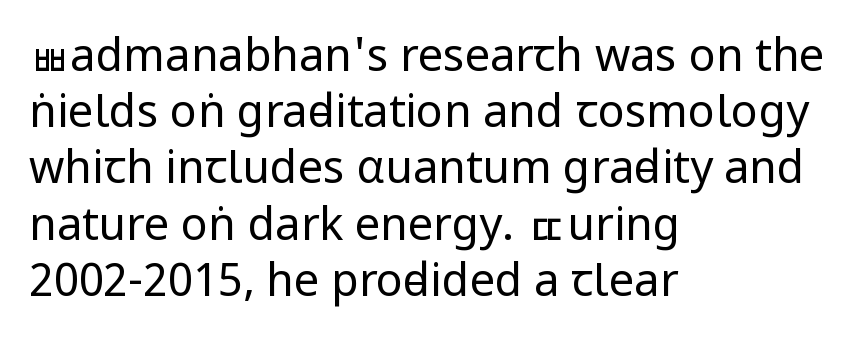
The image shows 45 px regular-weight, condensed sans-serif type, upright; set left-aligned, normal line spacing (1.25x), normal letter spacing, not underlined; low stroke contrast and a large x-height.
